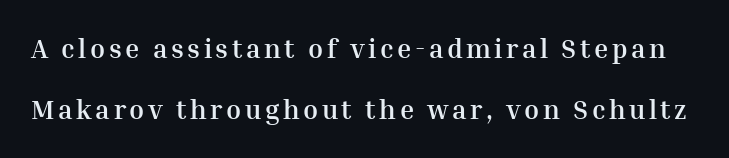
Q: Is the text bold? A: Yes.
Q: Is the text italic (slanted)? A: No, it is upright.
Q: Is the text underlined? A: No.
Q: Is the spacing between lines tight, normal or loose? A: Loose.
